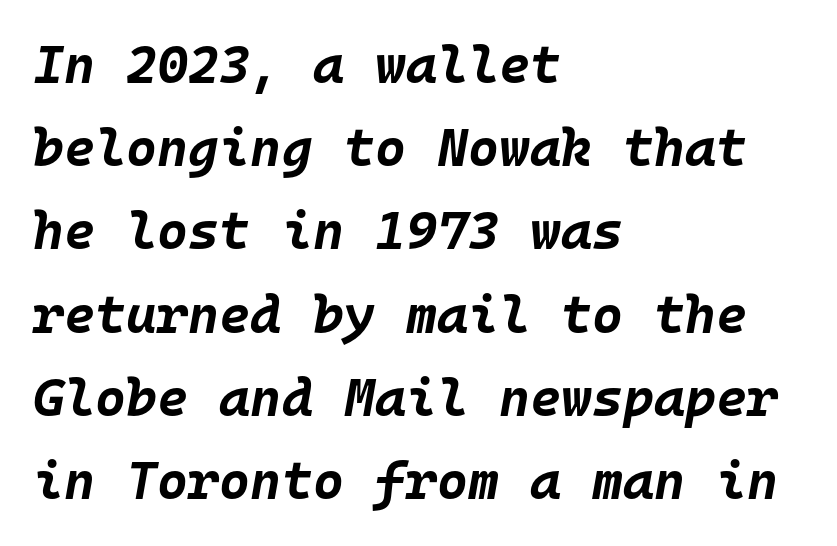
Q: Is the text bold? A: Yes.
Q: Is the text italic (slanted)? A: Yes, it leans right by about 10 degrees.
Q: Is the text underlined? A: No.
Q: How is the paragraph aligned? A: Left-aligned.
Q: Is the spacing between letters normal or unusually wide? A: Normal.
Q: Is the spacing between lines tight, normal or loose? A: Normal.
Q: Width (condensed, normal, or wide)? A: Normal.
Q: Stroke contrast? A: Low.
Q: x-height? A: Large.
Q: Monospaced? A: Yes.
